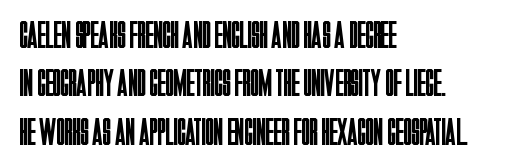
Q: Is the text bold? A: No.
Q: Is the text italic (slanted)? A: No, it is upright.
Q: Is the typeface a serif or a sans-serif typeface? A: Sans-serif.
Q: Is the text underlined? A: No.
Q: How is the paragraph aligned? A: Left-aligned.
Q: Is the spacing between letters normal or unusually wide? A: Normal.
Q: Is the spacing between lines tight, normal or loose? A: Normal.
Q: Width (condensed, normal, or wide)? A: Condensed.
Q: Stroke contrast? A: Low.
Q: x-height? A: Large.
Q: Monospaced? A: No.
